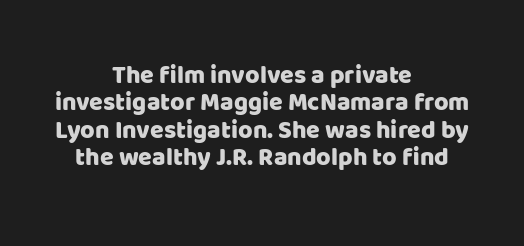
Here the glyphs are tracked normally, forming tight word shapes. Line starts and ends both wander, symmetrically. Underline: absent. Is there much room between lines? No — they nearly touch. The letters stand upright; this is a roman face.
